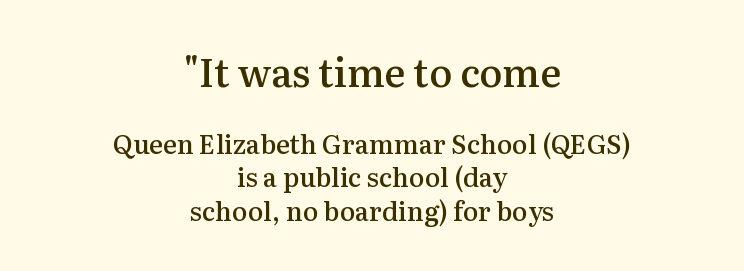
The image shows 39 px semibold serif type, upright; set centered, normal line spacing (1.29x), normal letter spacing, not underlined; the first (top) block is 1.5x larger; medium stroke contrast and a medium x-height.
